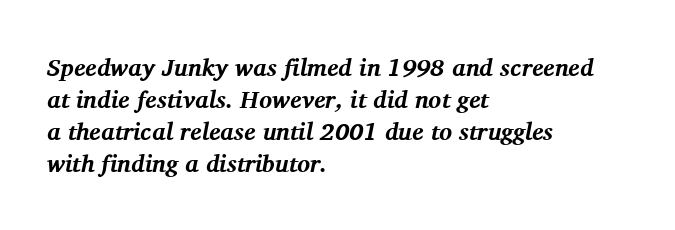
Q: Is the text bold? A: Yes.
Q: Is the text italic (slanted)? A: Yes, it leans right by about 11 degrees.
Q: Is the text underlined? A: No.
Q: How is the paragraph aligned? A: Left-aligned.
Q: Is the spacing between letters normal or unusually wide? A: Normal.
Q: Is the spacing between lines tight, normal or loose? A: Normal.
